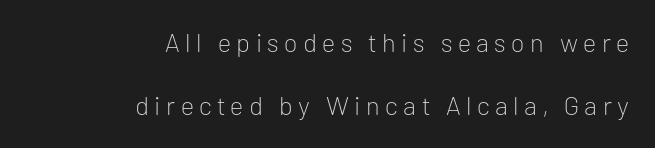
Q: Is the text bold? A: No.
Q: Is the text italic (slanted)? A: No, it is upright.
Q: Is the text underlined? A: No.
Q: How is the paragraph aligned? A: Right-aligned.
Q: Is the spacing between letters normal or unusually wide? A: Unusually wide.
Q: Is the spacing between lines tight, normal or loose? A: Loose.
